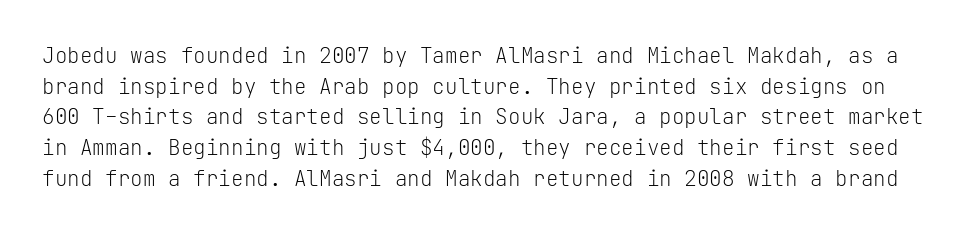
The image shows 21 px text type, upright; set normal line spacing (1.46x), normal letter spacing, not underlined.
